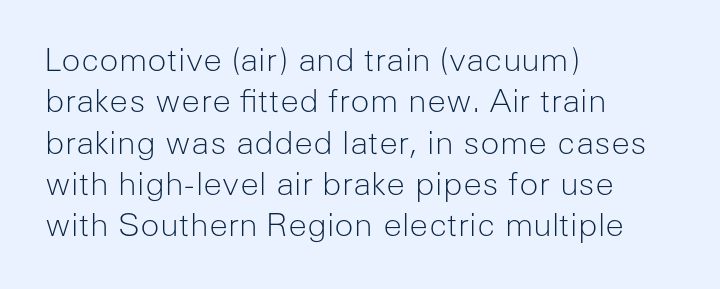
The image shows 32 px light sans-serif type, upright; set left-aligned, normal line spacing (1.29x), normal letter spacing, not underlined; low stroke contrast and a medium x-height.
